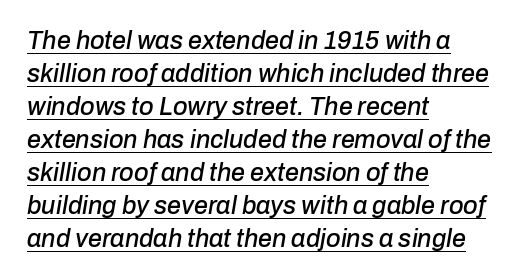
Is the type slanted? Yes — the strokes lean at a clear angle. The gaps between neighbouring characters are ordinary and unremarkable. Vertically, the passage feels balanced, rows spaced as you'd expect. The specimen includes a rule beneath the text block's lines.
